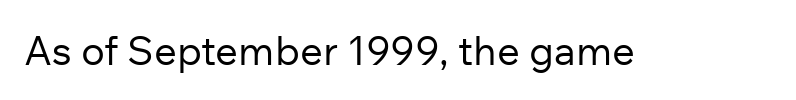
No italicization has been applied; the sample stays upright. The space directly below the letters is spotless. There is no visible air inserted between adjacent glyphs. Is this a heavy cut? Hardly; it is regular or lighter.
